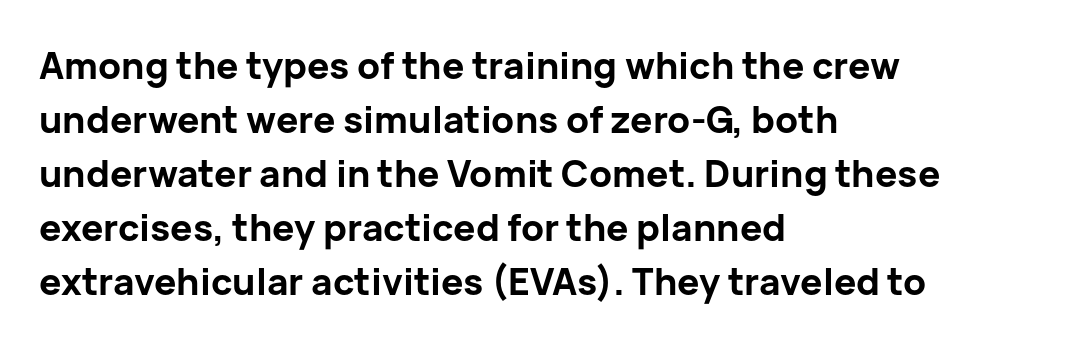
Q: Is the text bold? A: Yes.
Q: Is the text italic (slanted)? A: No, it is upright.
Q: Is the typeface a serif or a sans-serif typeface? A: Sans-serif.
Q: Is the text underlined? A: No.
Q: How is the paragraph aligned? A: Left-aligned.
Q: Is the spacing between letters normal or unusually wide? A: Normal.
Q: Is the spacing between lines tight, normal or loose? A: Normal.
Q: Width (condensed, normal, or wide)? A: Normal.
Q: Stroke contrast? A: Low.
Q: x-height? A: Medium.
Q: Monospaced? A: No.
